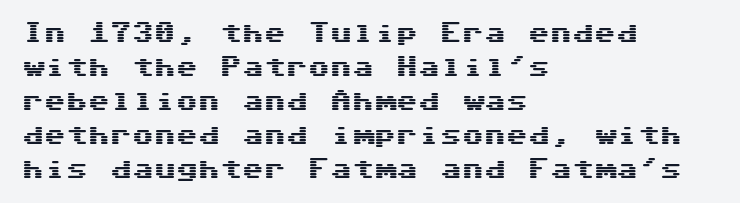
The image shows 22 px text type, upright; set left-aligned, normal line spacing (1.54x), normal letter spacing, not underlined.
